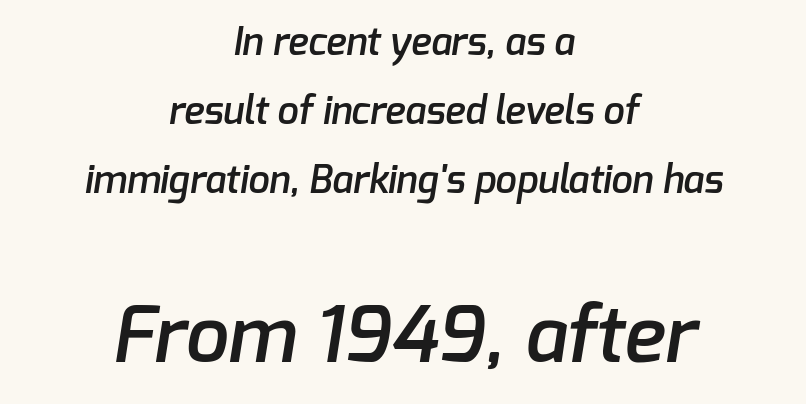
In this sample the second text group is rendered at the bigger scale. Students, note that the glyphs here touch the page at normal intervals. A sans-serif font was chosen for this passage. Centered paragraph, ragged on both sides. Letters rest on an invisible, unmarked baseline. In terms of weight, the rendering is demibold, just under bold.
